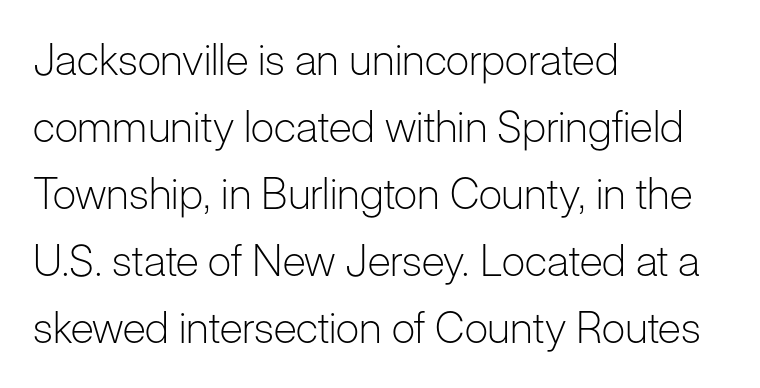
{"serif": "no", "italic": "no", "bold": "no", "weight": "light", "width": "normal", "stroke_contrast": "low", "x_height": "medium", "monospaced": "no", "underline": "no", "align": "left", "line_spacing": "normal", "line_spacing_ratio": 1.56, "letter_spacing": "normal", "letter_spacing_em": 0.0, "glyph_px": 43}
